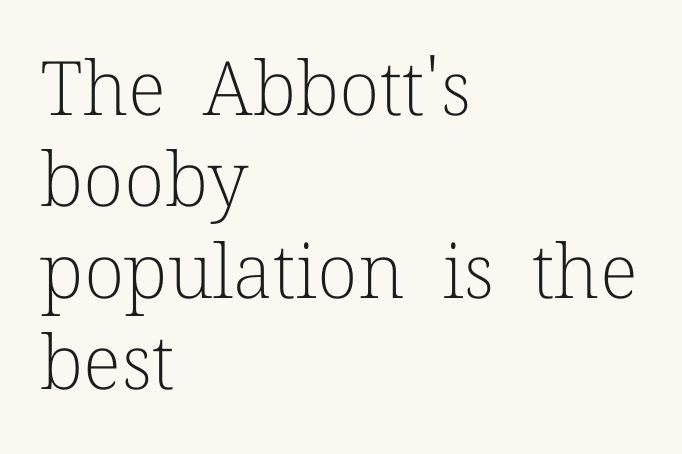
No chunkiness to these letters — they're not bold. Varying glyph widths throughout — classic text-font behaviour. Does extra space separate the letters? No, they use regular spacing. The glyphs are unaccompanied by any horizontal stroke below them.
